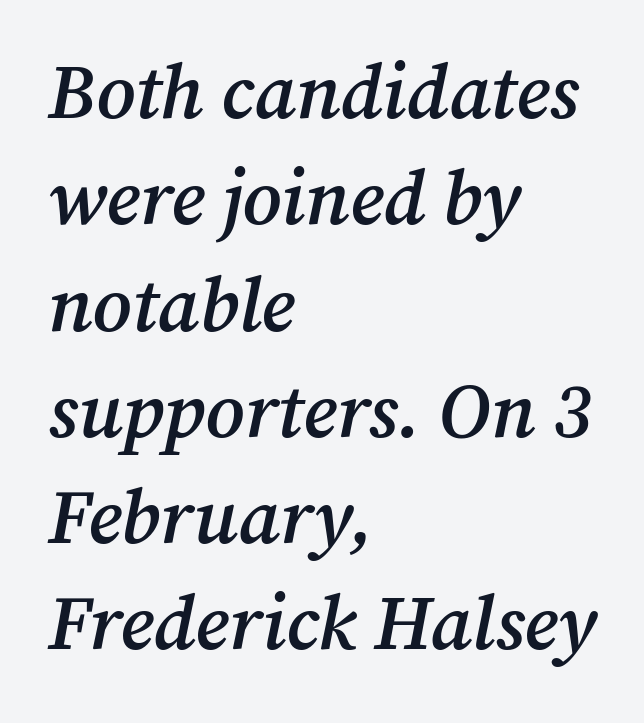
Posture: slanted. A normal amount of white space separates one row of letters from the next. The rendering uses natural spacing where letterforms have individual widths. What stands out about the letter spacing? Nothing — it is the standard amount. These lines are composed in type with serifs. This is moderately heavy type, rendered in semibold.
